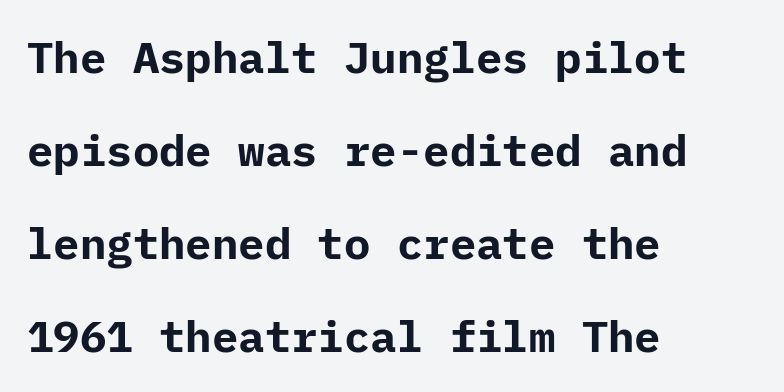
{"serif": "no", "italic": "no", "bold": "yes", "weight": "bold", "width": "normal", "stroke_contrast": "low", "x_height": "medium", "underline": "no", "align": "left", "line_spacing": "loose", "line_spacing_ratio": 2.11, "letter_spacing": "normal", "letter_spacing_em": 0.0, "glyph_px": 44}
